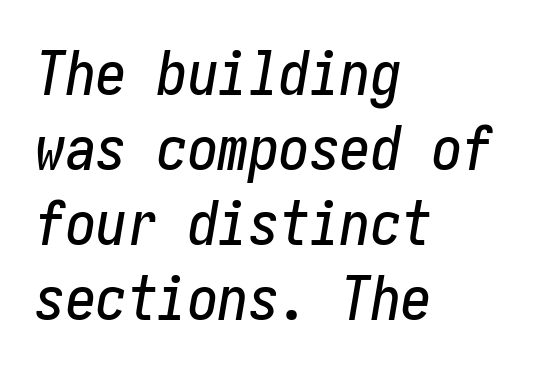
The image shows 61 px condensed type, italic (leaning right); set left-aligned, line spacing 1.23x, normal letter spacing, not underlined; low stroke contrast and a medium x-height.
